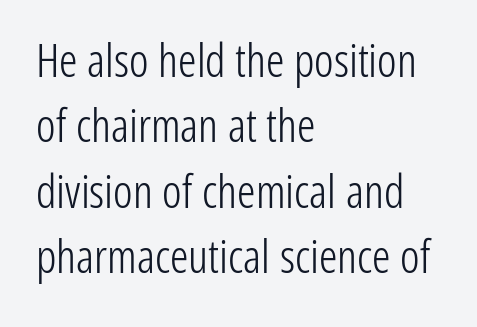
You can tell it's not italic because the verticals are truly vertical. Notice how descenders clear the ascenders below comfortably — that's standard leading. Stem width sits at or under what a default text font uses. One-word summary of the alignment: left. No word sits above an underline.
